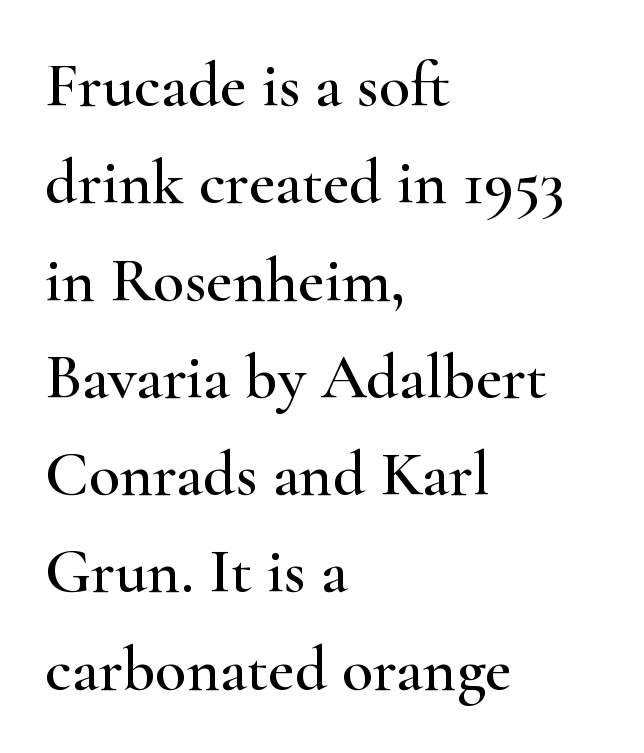
Q: Is the text italic (slanted)? A: No, it is upright.
Q: Is the typeface a serif or a sans-serif typeface? A: Serif.
Q: Is the text underlined? A: No.
Q: How is the paragraph aligned? A: Left-aligned.
Q: Is the spacing between letters normal or unusually wide? A: Normal.
Q: Is the spacing between lines tight, normal or loose? A: Normal.
Q: Width (condensed, normal, or wide)? A: Wide.
Q: Stroke contrast? A: High.
Q: x-height? A: Small.
Q: Monospaced? A: No.
